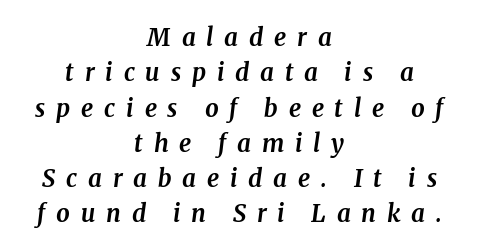
Italic? Definitely — the glyphs are oblique. Glance below the letters and you will spot only blank space. Between one letter and the next there's a generous, obvious gap. The typesetter chose a symmetrical, centered arrangement here. The glyphs have the mass of a bold cut. The block of text has a typical density, with ordinary space between rows.
